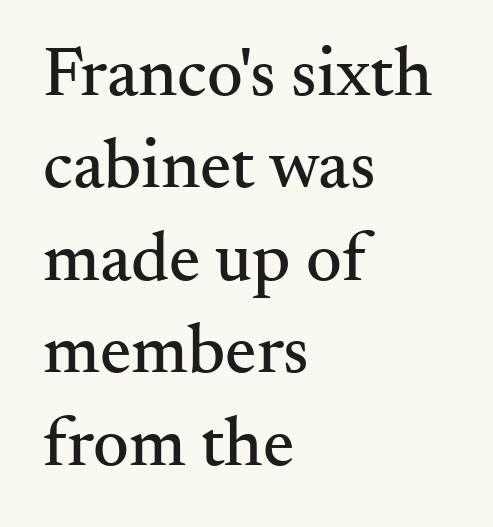
{"serif": "yes", "italic": "no", "width": "normal", "stroke_contrast": "medium", "x_height": "small", "monospaced": "no", "underline": "no", "align": "left", "line_spacing": "normal", "line_spacing_ratio": 1.32, "letter_spacing": "normal", "letter_spacing_em": 0.0, "glyph_px": 70}
